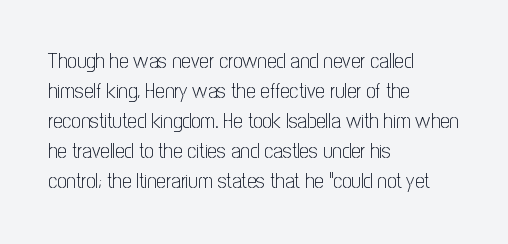
Compared with typical body copy, the letter spacing here is the same. The text block is weighted toward the left margin, trailing off unevenly rightward. The foot of each line stays bare and open. Evenly set lines give the paragraph a standard silhouette. Stroke thickness stays within the range of a standard reading face or lighter.
